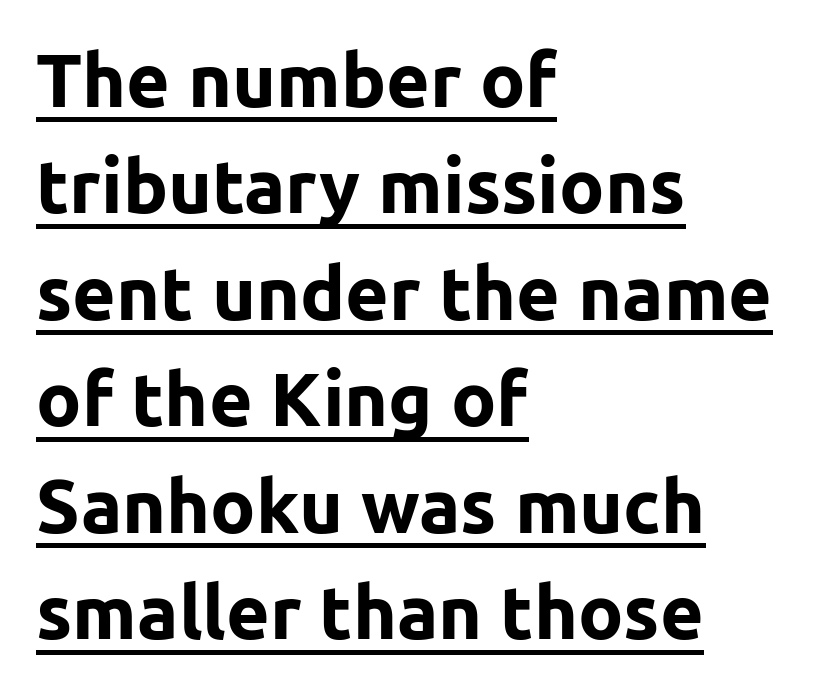
Q: Is the text bold? A: Yes.
Q: Is the text italic (slanted)? A: No, it is upright.
Q: Is the typeface a serif or a sans-serif typeface? A: Sans-serif.
Q: Is the text underlined? A: Yes.
Q: How is the paragraph aligned? A: Left-aligned.
Q: Is the spacing between letters normal or unusually wide? A: Normal.
Q: Is the spacing between lines tight, normal or loose? A: Normal.
Q: Width (condensed, normal, or wide)? A: Normal.
Q: Stroke contrast? A: Low.
Q: x-height? A: Medium.
Q: Monospaced? A: No.
